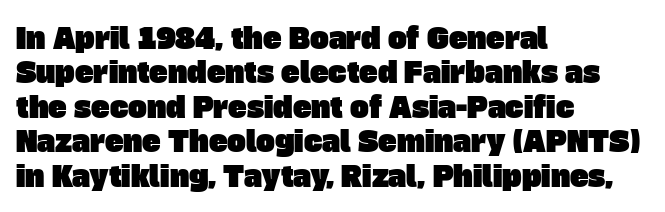
Q: Is the typeface a serif or a sans-serif typeface? A: Sans-serif.
Q: Is the text underlined? A: No.
Q: How is the paragraph aligned? A: Left-aligned.
Q: Is the spacing between letters normal or unusually wide? A: Normal.
Q: Width (condensed, normal, or wide)? A: Normal.
Q: Stroke contrast? A: Low.
Q: x-height? A: Large.
Q: Monospaced? A: No.
